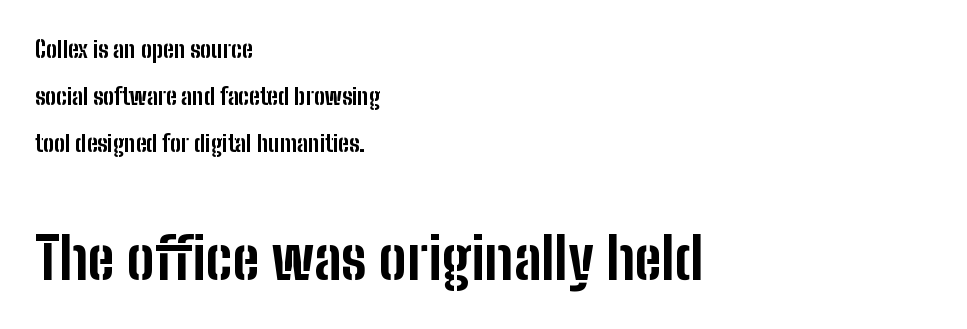
{"serif": "no", "italic": "no", "bold": "yes", "weight": "bold", "width": "condensed", "stroke_contrast": "low", "x_height": "medium", "monospaced": "no", "underline": "no", "align": "left", "line_spacing": "loose", "line_spacing_ratio": 2.04, "letter_spacing": "normal", "letter_spacing_em": 0.0, "larger_block": "second", "size_ratio": 2.52, "glyph_px": 58}
